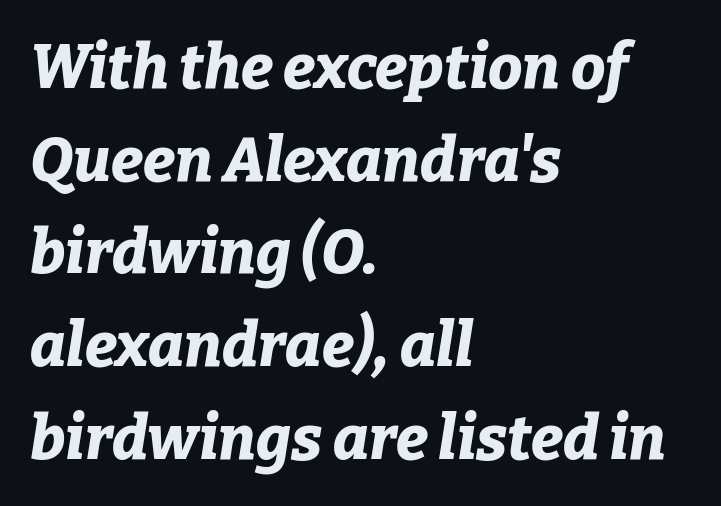
Q: Is the text bold? A: Yes.
Q: Is the text italic (slanted)? A: Yes, it leans right by about 9 degrees.
Q: Is the text underlined? A: No.
Q: How is the paragraph aligned? A: Left-aligned.
Q: Is the spacing between letters normal or unusually wide? A: Normal.
Q: Is the spacing between lines tight, normal or loose? A: Normal.
Q: Width (condensed, normal, or wide)? A: Normal.
Q: Stroke contrast? A: Low.
Q: x-height? A: Medium.
Q: Monospaced? A: No.
